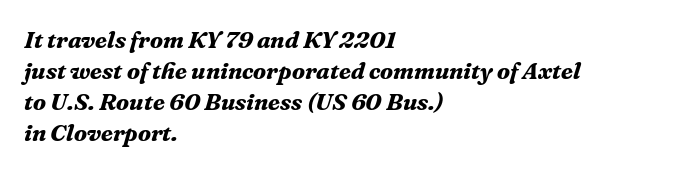
{"italic": "yes", "lean": "right", "slant_degrees": 16, "bold": "yes", "underline": "no", "align": "left", "line_spacing": "normal", "line_spacing_ratio": 1.29, "letter_spacing": "normal", "letter_spacing_em": 0.0, "glyph_px": 24}
